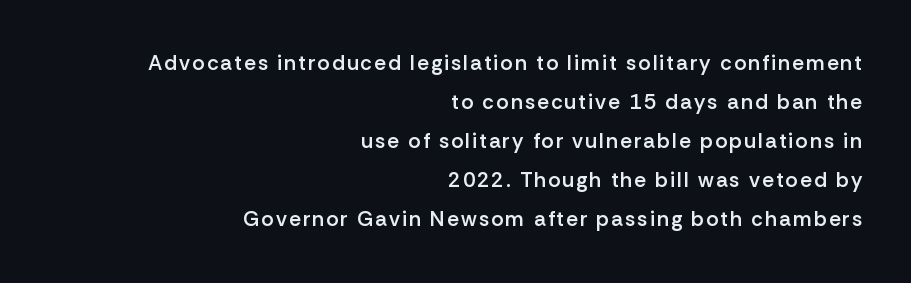
{"italic": "no", "bold": "semi", "underline": "no", "align": "right", "line_spacing_ratio": 1.86, "glyph_px": 21}
